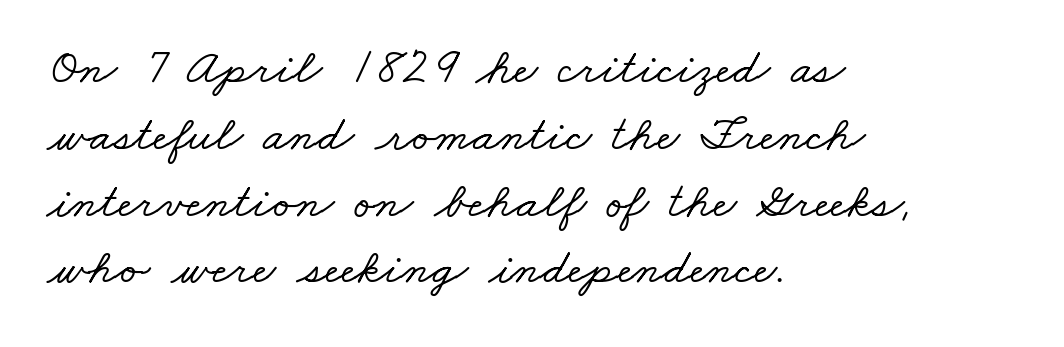
Q: Is the typeface a serif or a sans-serif typeface? A: Serif.
Q: Is the text underlined? A: No.
Q: How is the paragraph aligned? A: Left-aligned.
Q: Is the spacing between letters normal or unusually wide? A: Normal.
Q: Is the spacing between lines tight, normal or loose? A: Normal.
Q: Width (condensed, normal, or wide)? A: Wide.
Q: Stroke contrast? A: Low.
Q: x-height? A: Small.
Q: Monospaced? A: No.
